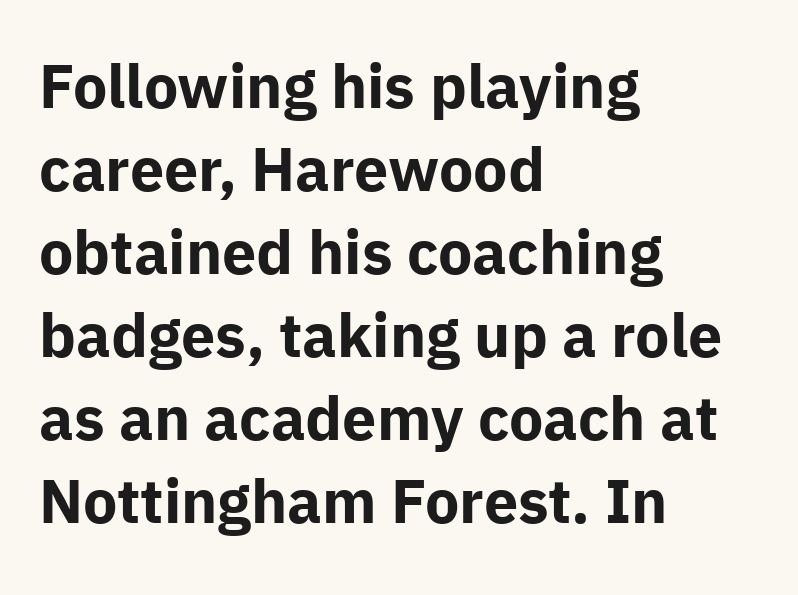
Q: Is the text bold? A: Yes.
Q: Is the text italic (slanted)? A: No, it is upright.
Q: Is the typeface a serif or a sans-serif typeface? A: Sans-serif.
Q: Is the text underlined? A: No.
Q: How is the paragraph aligned? A: Left-aligned.
Q: Is the spacing between letters normal or unusually wide? A: Normal.
Q: Is the spacing between lines tight, normal or loose? A: Normal.
Q: Width (condensed, normal, or wide)? A: Normal.
Q: Stroke contrast? A: Low.
Q: x-height? A: Medium.
Q: Monospaced? A: No.
